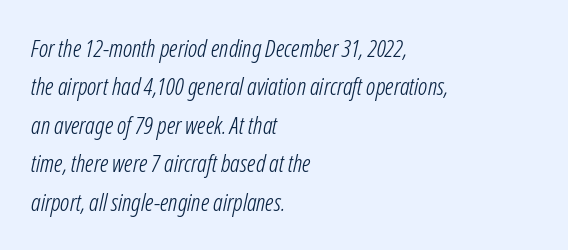
Nothing unusual about the tracking: characters are spaced as the font intends. Counters stay open thanks to moderate or lighter strokes. Regular leading. There's an unmistakable incline to the writing here. These lines stack with their left ends in a neat column.
